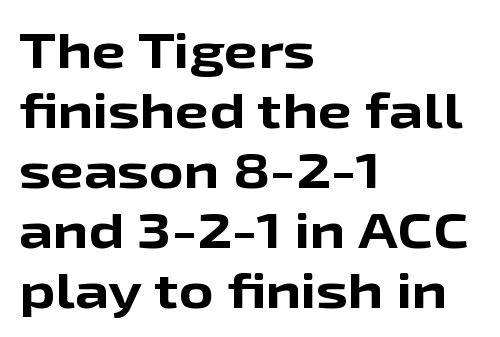
{"serif": "no", "italic": "no", "bold": "yes", "weight": "bold", "width": "wide", "stroke_contrast": "low", "x_height": "medium", "monospaced": "no", "underline": "no", "align": "left", "line_spacing": "normal", "line_spacing_ratio": 1.25, "letter_spacing": "normal", "letter_spacing_em": 0.0, "glyph_px": 48}
